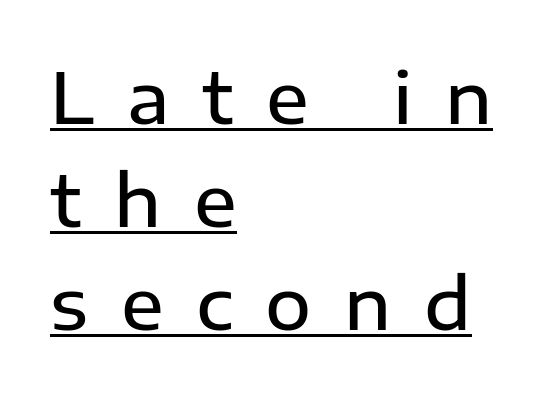
The image shows 71 px semibold sans-serif type, upright; set left-aligned, normal line spacing (1.45x), unusually wide letter spacing (+0.46 em), underlined; low stroke contrast and a medium x-height.
